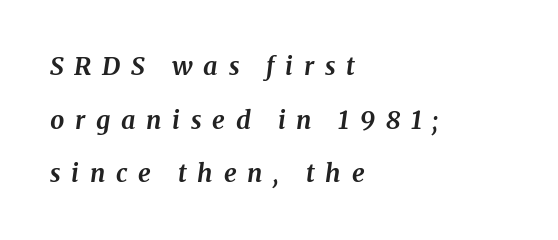
Q: Is the text bold? A: Yes.
Q: Is the text italic (slanted)? A: Yes, it leans right by about 8 degrees.
Q: Is the text underlined? A: No.
Q: How is the paragraph aligned? A: Left-aligned.
Q: Is the spacing between letters normal or unusually wide? A: Unusually wide.
Q: Is the spacing between lines tight, normal or loose? A: Loose.
